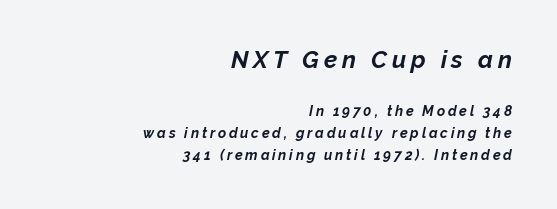
Q: Is the text bold? A: Yes.
Q: Is the text italic (slanted)? A: Yes, it leans right by about 12 degrees.
Q: Is the text underlined? A: No.
Q: How is the paragraph aligned? A: Right-aligned.
Q: Is the spacing between letters normal or unusually wide? A: Unusually wide.
Q: Is the spacing between lines tight, normal or loose? A: Normal.
Q: Which block of text is set in a larger size, the first (top) or the second (bottom)? A: The first (top) one.
